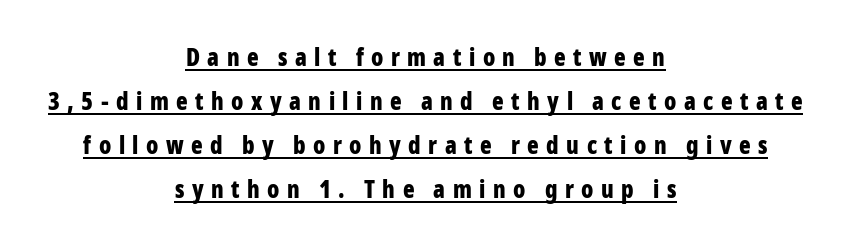
Q: Is the text bold? A: Yes.
Q: Is the text italic (slanted)? A: No, it is upright.
Q: Is the text underlined? A: Yes.
Q: How is the paragraph aligned? A: Centered.
Q: Is the spacing between letters normal or unusually wide? A: Unusually wide.
